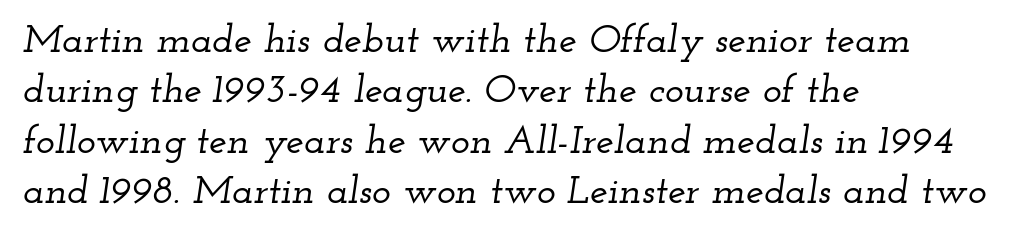
Quick note: interline space is typical. Short and long lines alike share a common starting point at left. Rule under the text: the space is simply empty. The letters advance in unequal steps, a hallmark of proportional type. Tracking value appears to be zero — textbook default spacing.
